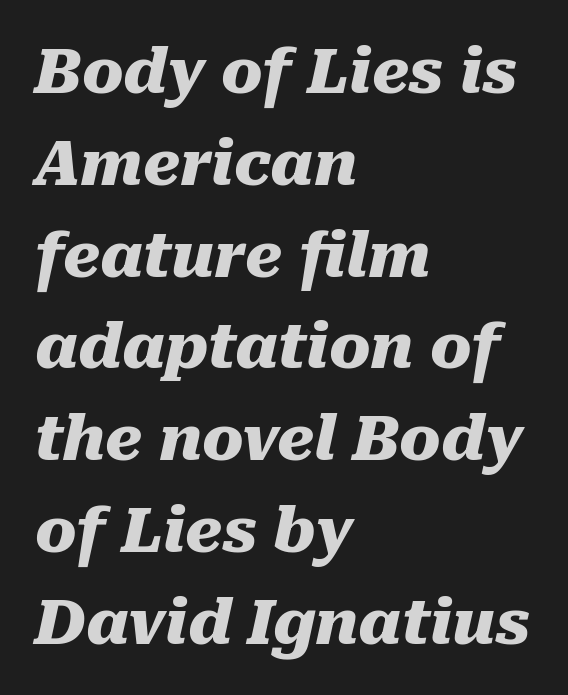
{"italic": "yes", "lean": "right", "slant_degrees": 10, "bold": "yes", "weight": "heavy", "width": "normal", "stroke_contrast": "medium", "x_height": "medium", "monospaced": "no", "underline": "no", "align": "left", "line_spacing": "normal", "line_spacing_ratio": 1.48, "letter_spacing": "normal", "letter_spacing_em": 0.0, "glyph_px": 62}
